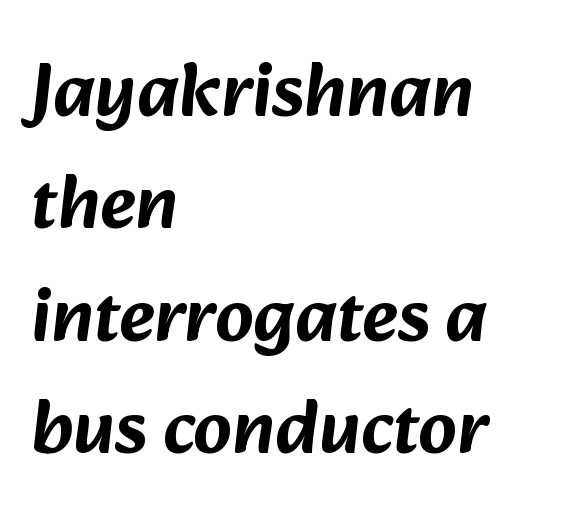
Q: Is the typeface a serif or a sans-serif typeface? A: Sans-serif.
Q: Is the text underlined? A: No.
Q: How is the paragraph aligned? A: Left-aligned.
Q: Is the spacing between letters normal or unusually wide? A: Normal.
Q: Is the spacing between lines tight, normal or loose? A: Normal.
Q: Width (condensed, normal, or wide)? A: Normal.
Q: Stroke contrast? A: Low.
Q: x-height? A: Medium.
Q: Monospaced? A: No.
